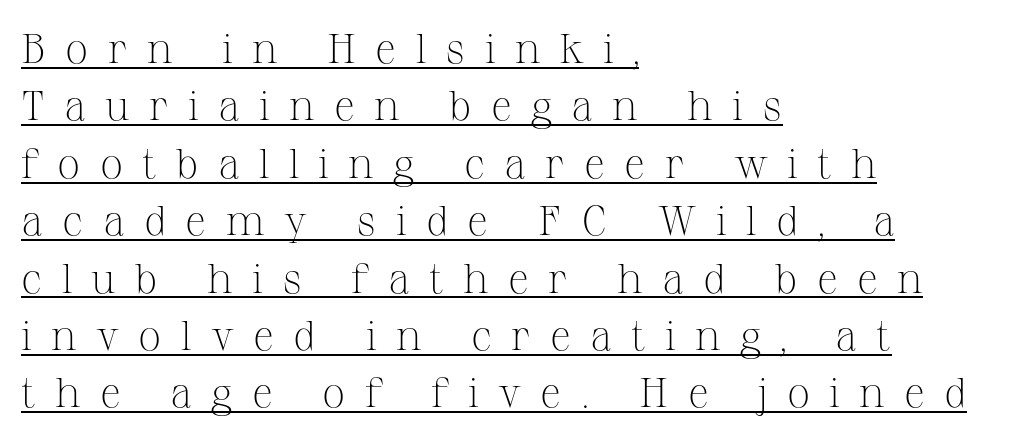
Q: Is the text bold? A: No.
Q: Is the text italic (slanted)? A: No, it is upright.
Q: Is the typeface a serif or a sans-serif typeface? A: Serif.
Q: Is the text underlined? A: Yes.
Q: How is the paragraph aligned? A: Left-aligned.
Q: Is the spacing between letters normal or unusually wide? A: Unusually wide.
Q: Is the spacing between lines tight, normal or loose? A: Normal.
Q: Width (condensed, normal, or wide)? A: Normal.
Q: Stroke contrast? A: Medium.
Q: x-height? A: Medium.
Q: Monospaced? A: No.
